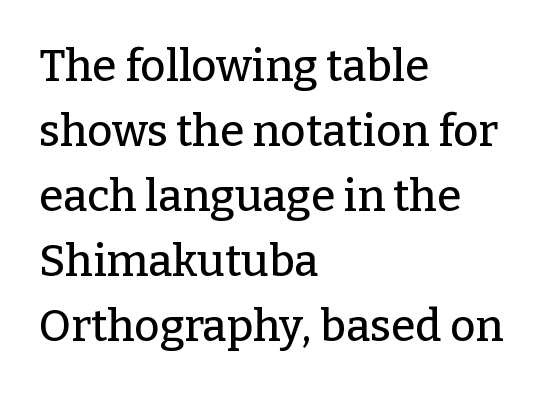
This is serif lettering, the kind often seen in printed books. Posture: upright roman. Look at the tracking — it's just the regular setting, nothing added. Varying glyph widths throughout — classic text-font behaviour. The space directly below the letters is spotless. Notice how descenders clear the ascenders below comfortably — that's standard leading.
